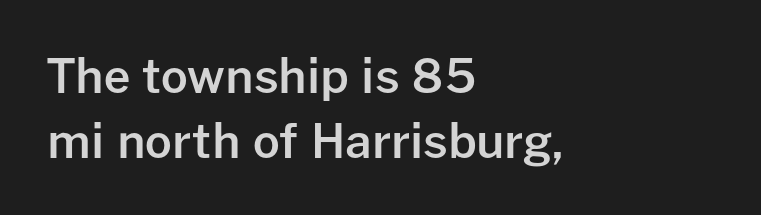
The image shows 47 px semibold sans-serif type, upright; set left-aligned, normal line spacing (1.39x), normal letter spacing, not underlined; low stroke contrast and a medium x-height.
